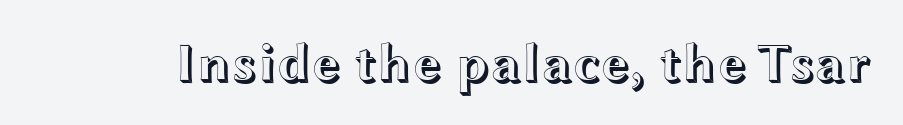
The image shows 54 px wide type, upright; set normal letter spacing, not underlined; a medium x-height.
